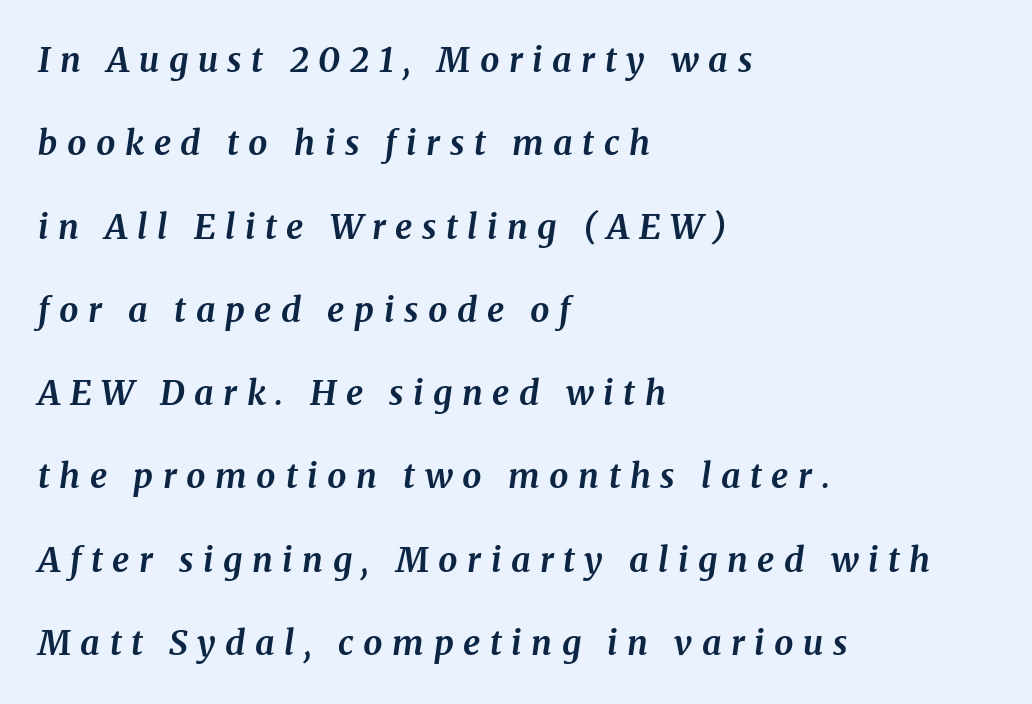
The block of text is sparse from top to bottom, with ample space between rows. This sample has the flowing, uneven cadence of proportional lettering. One-word summary of the alignment: left. Compared with typical body copy, the letter spacing here is much looser.
